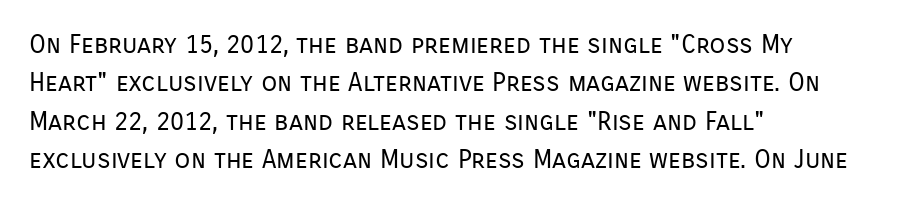
Leftover space on each line is placed entirely after the last word. The font sits on the lighter half of the weight spectrum, regular included. Here the glyphs are tracked normally, forming tight word shapes. Evenly set lines give the paragraph a standard silhouette. The area under the type is left untouched. The letters stand upright; this is a roman face.
